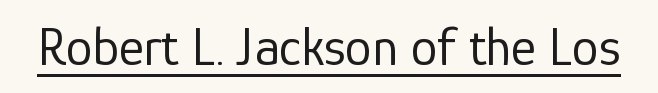
{"serif": "no", "italic": "no", "bold": "no", "weight": "regular", "width": "normal", "stroke_contrast": "low", "x_height": "medium", "monospaced": "no", "underline": "yes", "letter_spacing": "normal", "letter_spacing_em": 0.0, "glyph_px": 54}
